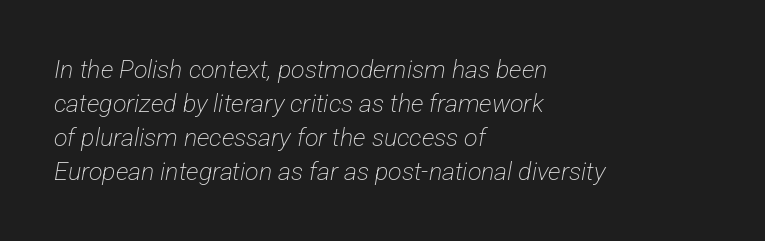
Stem width sits at or under what a default text font uses. In terms of leading, this rendering sits right in the middle. Descenders hang freely into open space. Does the copy run flush right? No — it runs flush left. Default kerning and tracking; the words read as compact shapes.
